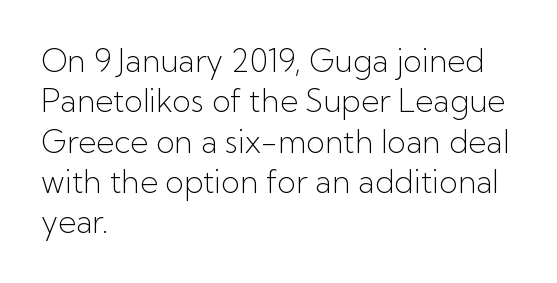
The image shows 31 px light sans-serif type, upright; set left-aligned, normal line spacing (1.3x), normal letter spacing, not underlined; low stroke contrast and a medium x-height.
